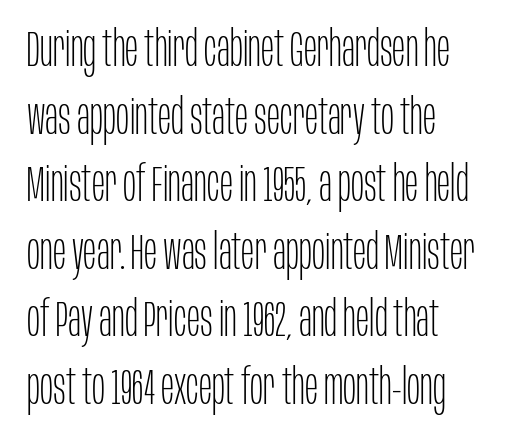
{"serif": "no", "italic": "no", "bold": "no", "weight": "thin", "width": "condensed", "stroke_contrast": "low", "x_height": "large", "monospaced": "no", "underline": "no", "line_spacing": "normal", "line_spacing_ratio": 1.38, "letter_spacing": "normal", "letter_spacing_em": 0.0, "glyph_px": 49}
